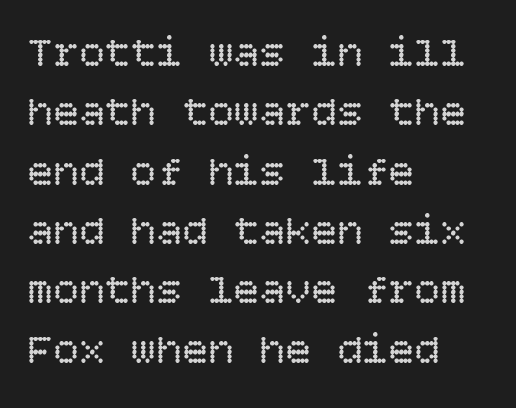
The image shows 43 px regular-weight type, upright; set left-aligned, normal line spacing (1.38x), normal letter spacing, not underlined; low stroke contrast and a large x-height.
